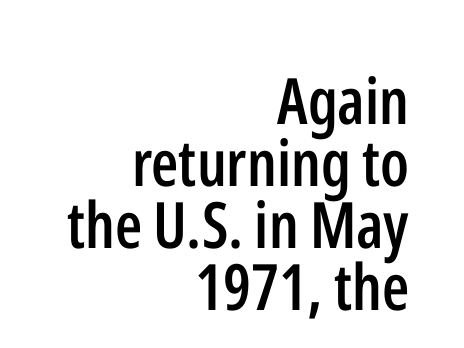
{"serif": "no", "italic": "no", "bold": "semi", "weight": "semibold", "width": "condensed", "stroke_contrast": "low", "x_height": "medium", "monospaced": "no", "underline": "no", "align": "right", "line_spacing": "tight", "line_spacing_ratio": 0.97, "letter_spacing": "normal", "letter_spacing_em": 0.0, "glyph_px": 64}
